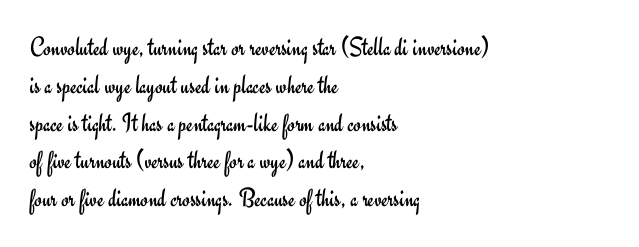
Q: Is the text bold? A: No.
Q: Is the text italic (slanted)? A: Yes.
Q: Is the text underlined? A: No.
Q: How is the paragraph aligned? A: Left-aligned.
Q: Is the spacing between letters normal or unusually wide? A: Normal.
Q: Is the spacing between lines tight, normal or loose? A: Normal.
